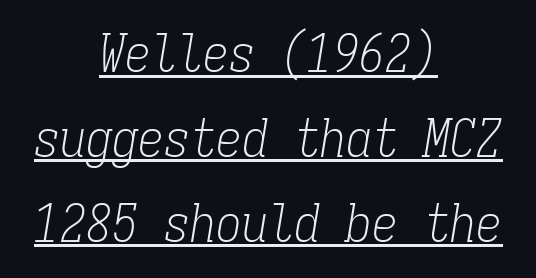
The face looks like a standard text weight, possibly lighter. The letters sit at their default tracking, neither squeezed nor spread. Compared with undecorated copy, this sample adds a rule below the words. In CSS terms this would be text-align: center.
